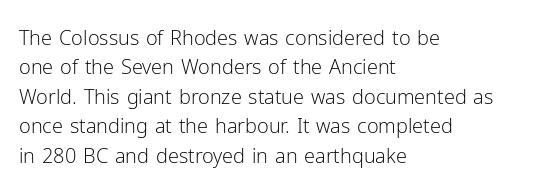
Look at the tracking — it's just the regular setting, nothing added. This sample keeps an unexceptional amount of space between lines. A typesetter would mark this as roman, not italic. Each row of text sits above clean, open space. Ink coverage per letter is moderate at most. This rendering uses left alignment, leaving the right contour irregular.
